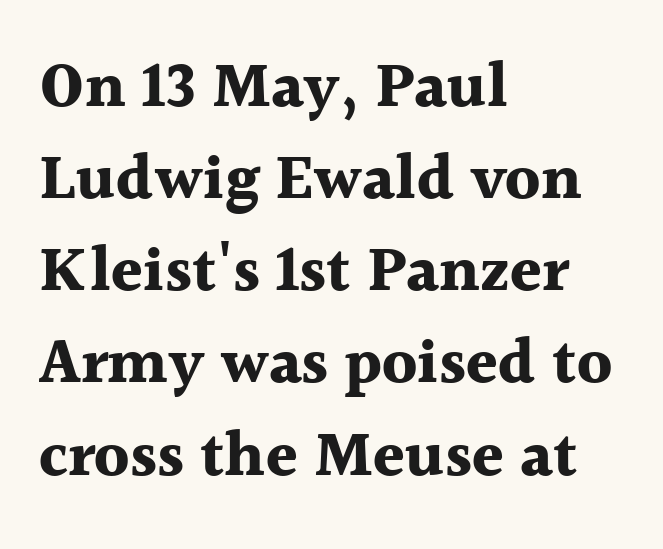
Q: Is the text bold? A: Yes.
Q: Is the text italic (slanted)? A: No, it is upright.
Q: Is the typeface a serif or a sans-serif typeface? A: Serif.
Q: Is the text underlined? A: No.
Q: How is the paragraph aligned? A: Left-aligned.
Q: Is the spacing between letters normal or unusually wide? A: Normal.
Q: Is the spacing between lines tight, normal or loose? A: Normal.
Q: Width (condensed, normal, or wide)? A: Normal.
Q: x-height? A: Medium.
Q: Monospaced? A: No.
